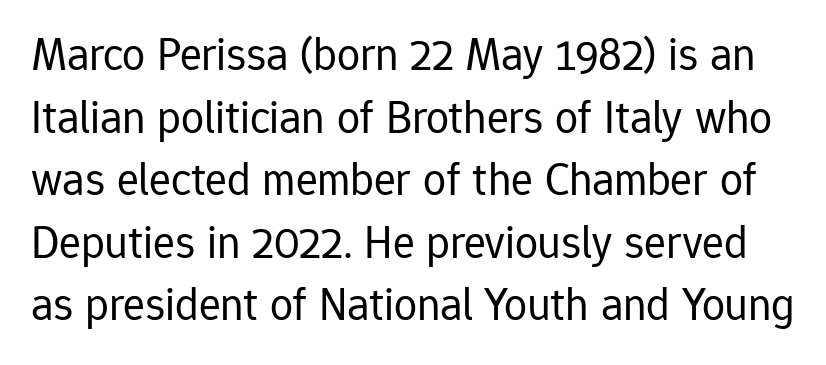
Q: Is the text bold? A: No.
Q: Is the text italic (slanted)? A: No, it is upright.
Q: Is the typeface a serif or a sans-serif typeface? A: Sans-serif.
Q: Is the text underlined? A: No.
Q: Is the spacing between letters normal or unusually wide? A: Normal.
Q: Is the spacing between lines tight, normal or loose? A: Normal.
Q: Width (condensed, normal, or wide)? A: Normal.
Q: Stroke contrast? A: Low.
Q: x-height? A: Medium.
Q: Monospaced? A: No.
